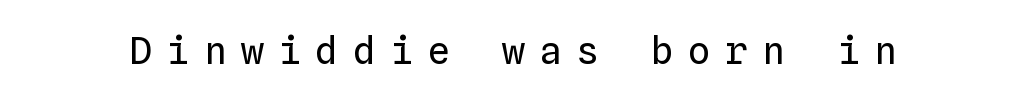
Ordinary non-slanted type is in use. The letterforms sit at book weight or below. You could count columns in this text — the font is strictly monospaced. Underline: absent.
